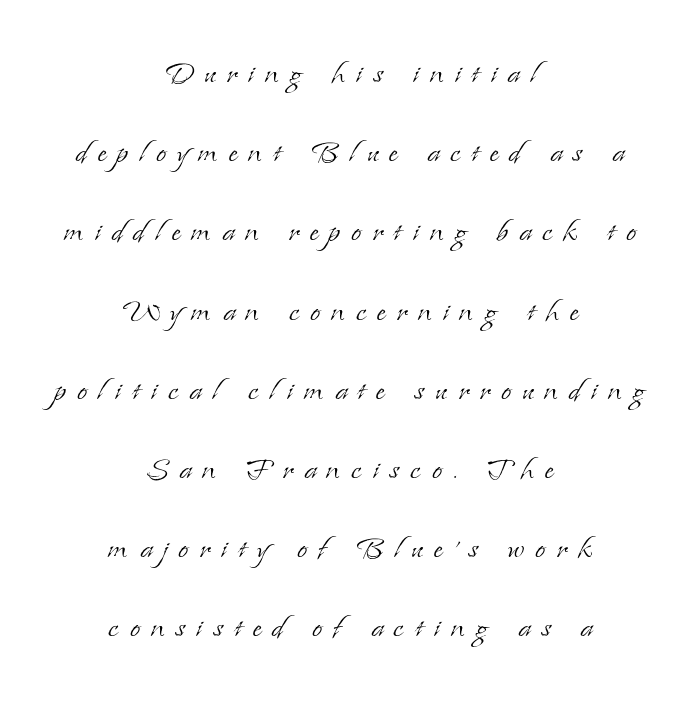
{"serif": "yes", "bold": "no", "weight": "light", "width": "normal", "stroke_contrast": "low", "x_height": "small", "monospaced": "no", "underline": "no", "align": "center", "line_spacing": "loose", "line_spacing_ratio": 2.14, "letter_spacing": "wide", "letter_spacing_em": 0.29, "glyph_px": 37}
